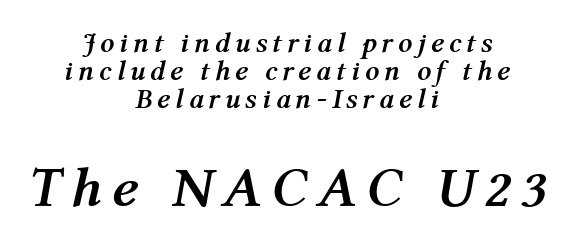
The image shows 56 px semibold type, italic (leaning right); set centered, tight line spacing (1.0x), not underlined; the second (bottom) block is 2.0x larger; medium stroke contrast and a medium x-height.
